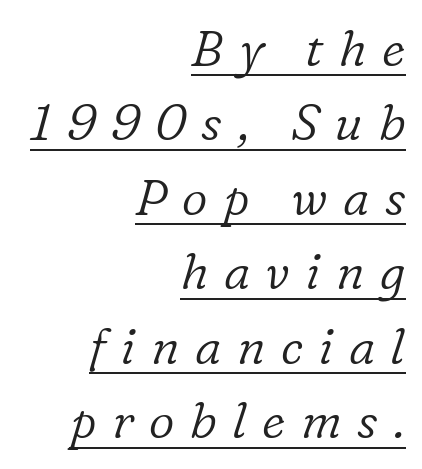
A typesetter would call this proportional, since set widths differ per character. The paragraph shown leans on its right margin. A serif font was chosen for this passage. The specimen includes a rule beneath the text block's lines. Display-style spreading of the glyphs; the letterfit is very open.
